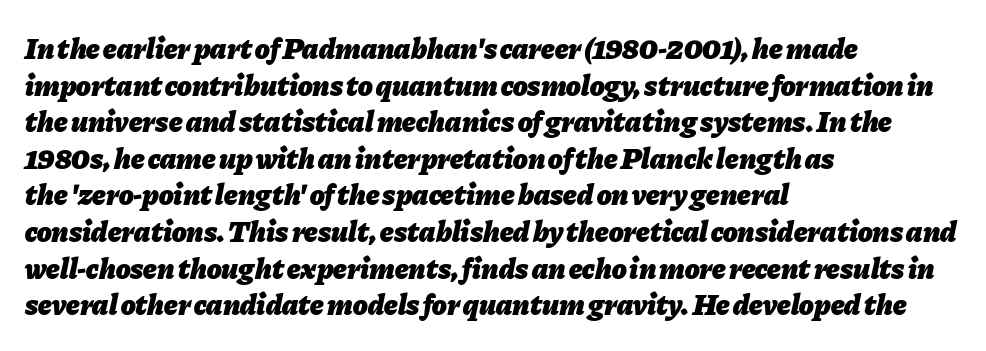
The image shows 30 px heavy type, italic (leaning right); set left-aligned, line spacing 1.22x, normal letter spacing, not underlined; low stroke contrast and a medium x-height.
